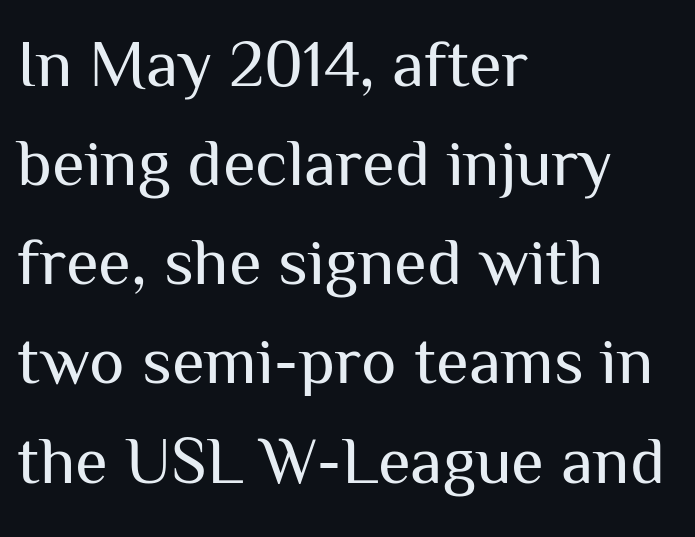
{"serif": "no", "italic": "no", "bold": "no", "weight": "regular", "width": "normal", "stroke_contrast": "medium", "x_height": "medium", "monospaced": "no", "underline": "no", "align": "left", "line_spacing": "normal", "line_spacing_ratio": 1.48, "letter_spacing": "normal", "letter_spacing_em": 0.0, "glyph_px": 67}
